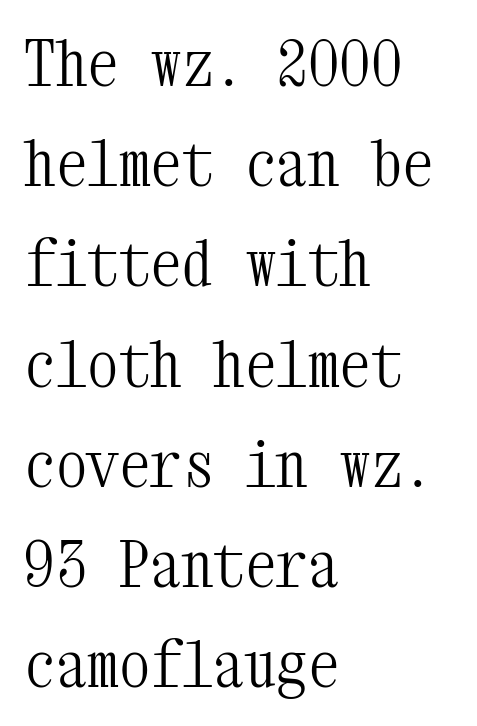
Q: Is the text bold? A: No.
Q: Is the text italic (slanted)? A: No, it is upright.
Q: Is the typeface a serif or a sans-serif typeface? A: Serif.
Q: Is the text underlined? A: No.
Q: How is the paragraph aligned? A: Left-aligned.
Q: Is the spacing between letters normal or unusually wide? A: Normal.
Q: Is the spacing between lines tight, normal or loose? A: Normal.
Q: Width (condensed, normal, or wide)? A: Condensed.
Q: Stroke contrast? A: Medium.
Q: x-height? A: Medium.
Q: Monospaced? A: Yes.
